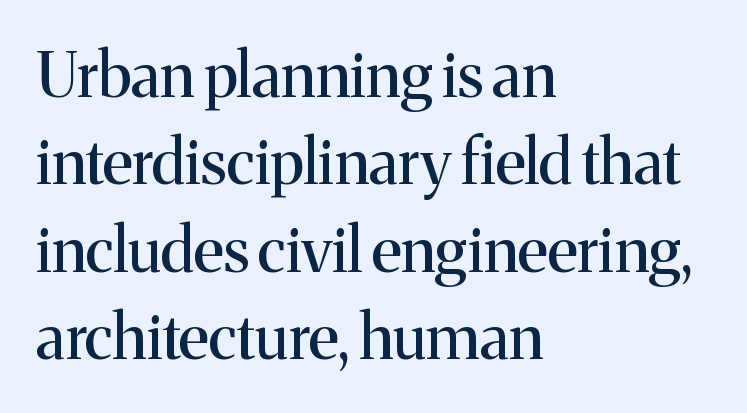
{"serif": "yes", "italic": "no", "width": "normal", "stroke_contrast": "medium", "x_height": "medium", "monospaced": "no", "underline": "no", "align": "left", "line_spacing": "normal", "line_spacing_ratio": 1.41, "letter_spacing": "normal", "letter_spacing_em": 0.0, "glyph_px": 62}
